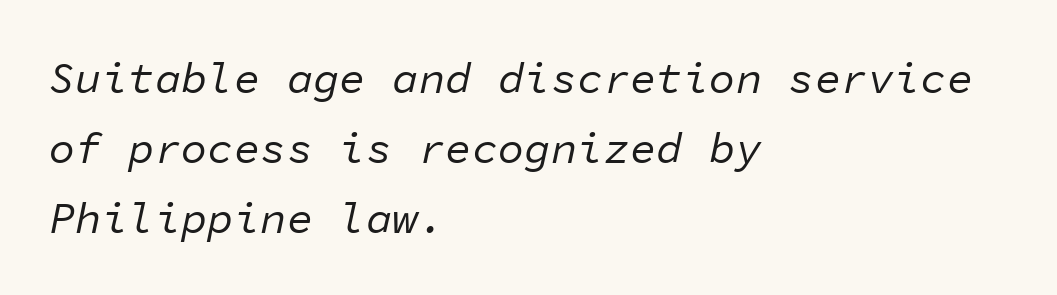
These lines are rendered in a fixed-pitch font. Interline gaps are of average width in this sample. A clean baseline with only descenders dipping below it. Think standard paragraph weight, or any step lighter than that.
